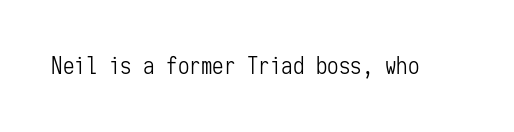
The image shows 23 px text type, upright; set normal letter spacing, not underlined.
